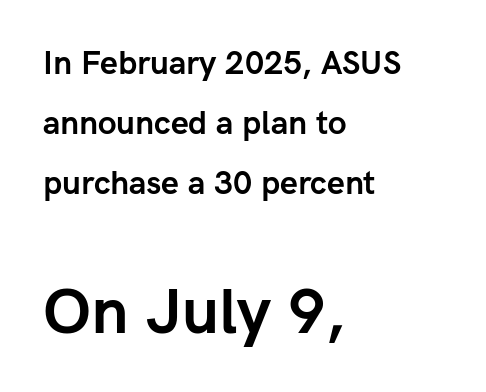
{"serif": "no", "italic": "no", "bold": "yes", "weight": "semibold", "width": "normal", "stroke_contrast": "low", "x_height": "medium", "monospaced": "no", "underline": "no", "align": "left", "line_spacing_ratio": 1.87, "letter_spacing": "normal", "letter_spacing_em": 0.0, "larger_block": "second", "size_ratio": 1.97, "glyph_px": 63}
